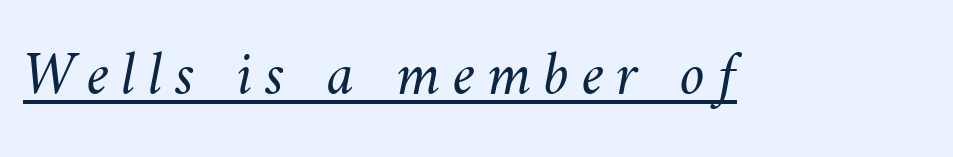
This sample has the flowing, uneven cadence of proportional lettering. Stem width sits at or under what a default text font uses. You can see a thin bar hugging the bottom of the glyphs.
